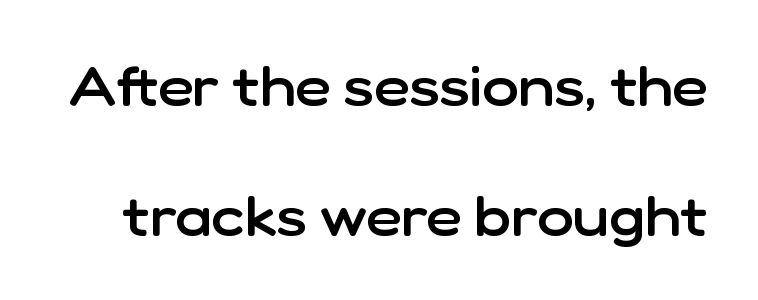
The letters stand straight up with perfectly vertical stems. What weight is shown? A semibold, between regular and bold. Letters rest on an invisible, unmarked baseline. Note the varied advance widths — an 'i' is clearly narrower than an 'm'. The type family on display is of the sans-serif kind.
